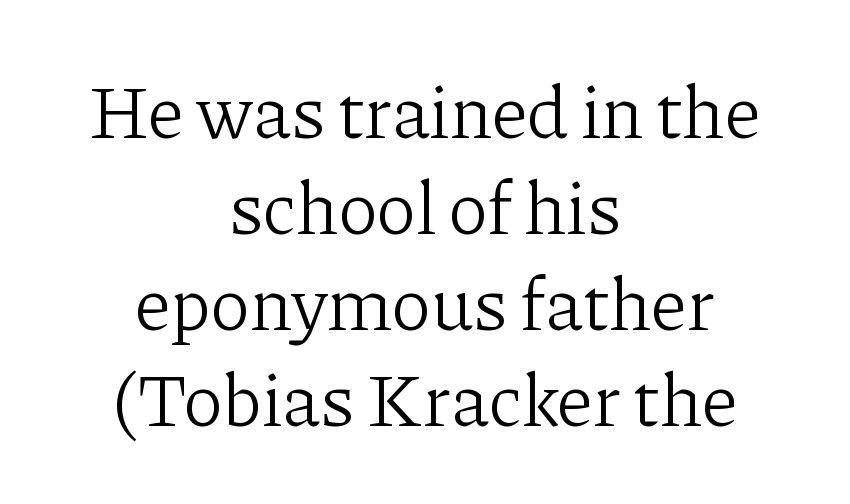
Q: Is the text bold? A: No.
Q: Is the text italic (slanted)? A: No, it is upright.
Q: Is the typeface a serif or a sans-serif typeface? A: Serif.
Q: Is the text underlined? A: No.
Q: How is the paragraph aligned? A: Centered.
Q: Is the spacing between letters normal or unusually wide? A: Normal.
Q: Is the spacing between lines tight, normal or loose? A: Normal.
Q: Width (condensed, normal, or wide)? A: Normal.
Q: Stroke contrast? A: Low.
Q: x-height? A: Medium.
Q: Monospaced? A: No.
